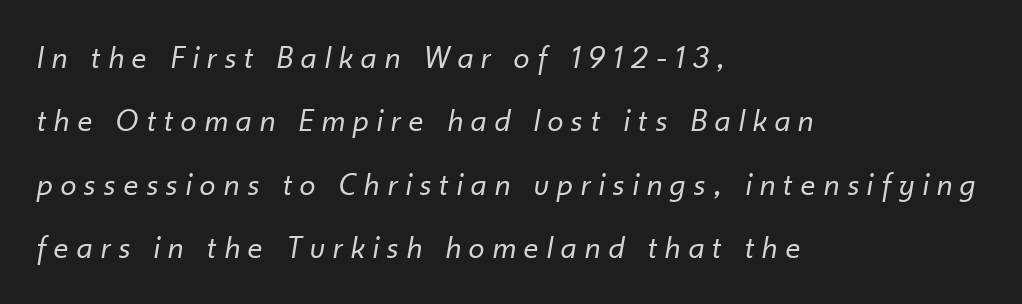
{"italic": "yes", "lean": "right", "slant_degrees": 10, "bold": "no", "weight": "regular", "width": "normal", "stroke_contrast": "low", "x_height": "small", "monospaced": "no", "underline": "no", "align": "left", "line_spacing": "loose", "line_spacing_ratio": 1.98, "letter_spacing": "wide", "letter_spacing_em": 0.27, "glyph_px": 32}
